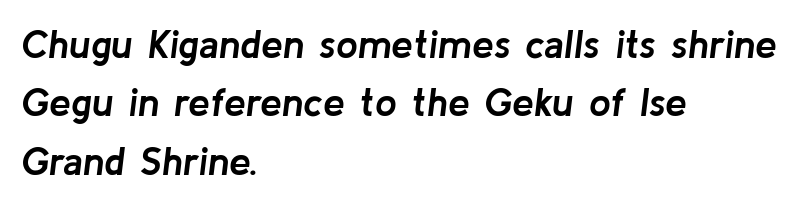
{"italic": "yes", "lean": "right", "slant_degrees": 8, "bold": "yes", "weight": "semibold", "width": "normal", "stroke_contrast": "low", "x_height": "medium", "monospaced": "no", "underline": "no", "align": "left", "line_spacing": "normal", "line_spacing_ratio": 1.5, "letter_spacing": "normal", "letter_spacing_em": 0.0, "glyph_px": 39}
